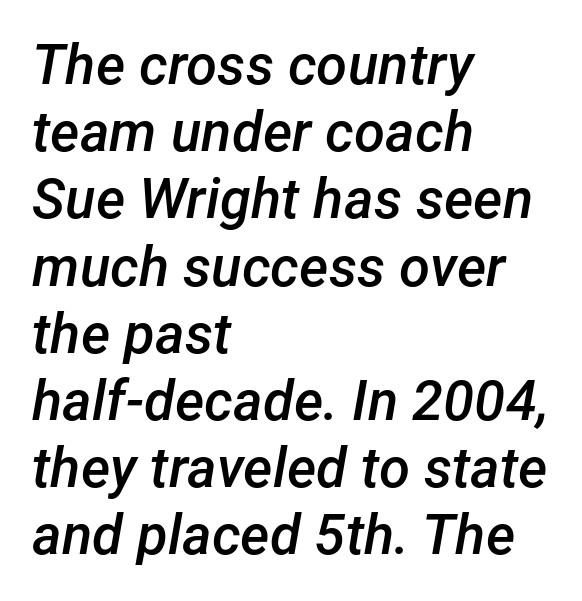
{"italic": "yes", "lean": "right", "slant_degrees": 12, "bold": "semi", "weight": "semibold", "width": "normal", "stroke_contrast": "low", "x_height": "medium", "monospaced": "no", "underline": "no", "align": "left", "line_spacing_ratio": 1.2, "letter_spacing": "normal", "letter_spacing_em": 0.0, "glyph_px": 56}
